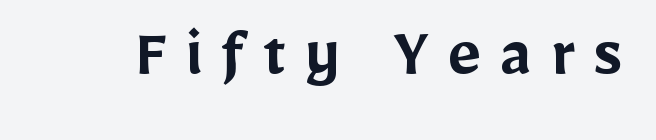
Q: Is the text bold? A: Semi-bold.
Q: Is the text italic (slanted)? A: No, it is upright.
Q: Is the typeface a serif or a sans-serif typeface? A: Sans-serif.
Q: Is the text underlined? A: No.
Q: Is the spacing between letters normal or unusually wide? A: Unusually wide.
Q: Width (condensed, normal, or wide)? A: Normal.
Q: Stroke contrast? A: Low.
Q: x-height? A: Medium.
Q: Monospaced? A: No.
